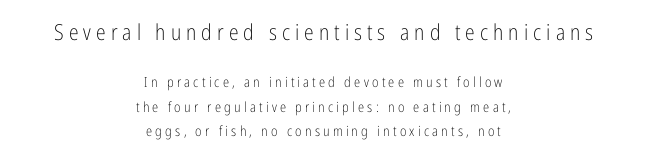
{"italic": "no", "bold": "no", "underline": "no", "align": "center", "line_spacing_ratio": 1.75, "letter_spacing": "wide", "letter_spacing_em": 0.23, "larger_block": "first", "size_ratio": 1.57, "glyph_px": 22}
